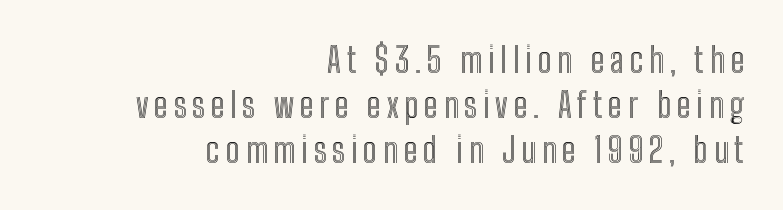
The image shows 34 px condensed type, upright; set right-aligned, normal line spacing (1.32x), not underlined; a medium x-height.
